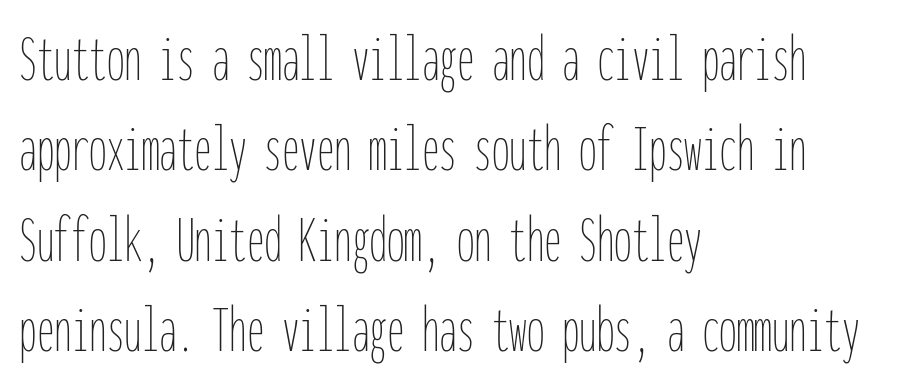
The typeface has the unassuming heft of standard copy or less. The gap between lines stays unmarked. The lettering stays uniformly vertical, giving the passage a roman look. Nobody touched the tracking dial on this one.
